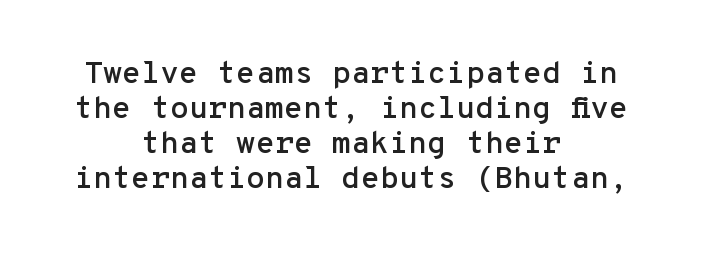
The strip under each line holds only bare page. This sample has the even, mechanical cadence of fixed-width lettering. The text was rendered using a sans face with plain stroke endings. This sample uses plain, unmodified letter spacing. A roman cut, with each character standing at attention.
